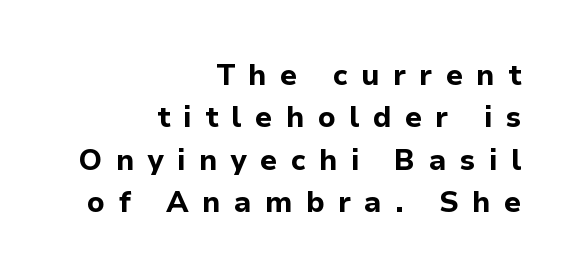
The image shows 29 px bold sans-serif type, upright; set right-aligned, normal line spacing (1.46x), unusually wide letter spacing (+0.46 em), not underlined; low stroke contrast and a medium x-height.
